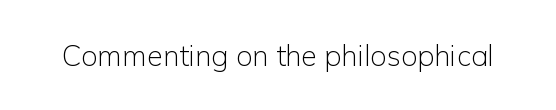
The image shows 29 px light sans-serif type, upright; set normal letter spacing, not underlined; low stroke contrast and a medium x-height.
